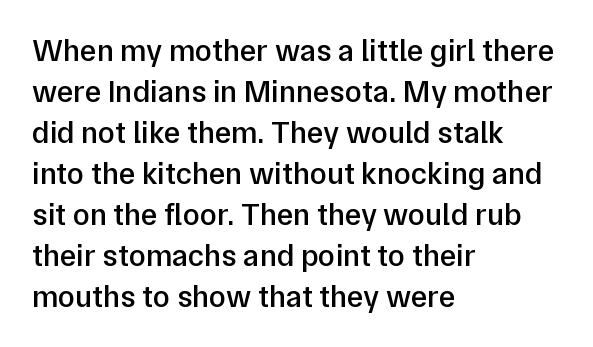
Q: Is the text bold? A: Semi-bold.
Q: Is the text italic (slanted)? A: No, it is upright.
Q: Is the typeface a serif or a sans-serif typeface? A: Sans-serif.
Q: Is the text underlined? A: No.
Q: How is the paragraph aligned? A: Left-aligned.
Q: Is the spacing between letters normal or unusually wide? A: Normal.
Q: Is the spacing between lines tight, normal or loose? A: Normal.
Q: Width (condensed, normal, or wide)? A: Normal.
Q: Stroke contrast? A: Low.
Q: x-height? A: Medium.
Q: Monospaced? A: No.
